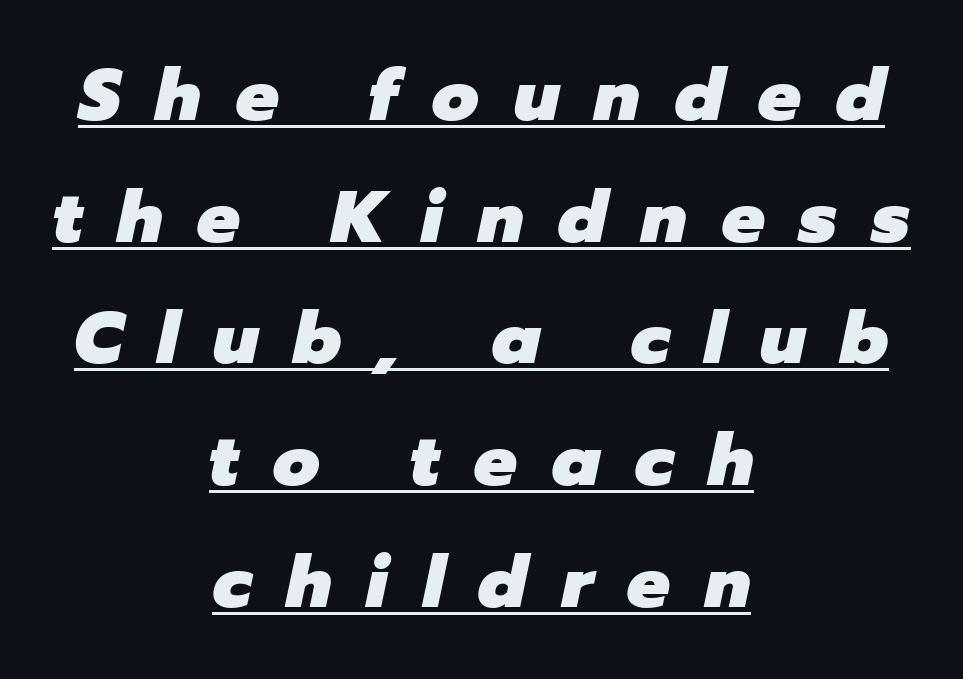
The image shows 72 px heavy type, italic (leaning right); set centered, normal line spacing (1.69x), unusually wide letter spacing (+0.48 em), underlined; low stroke contrast and a medium x-height.
